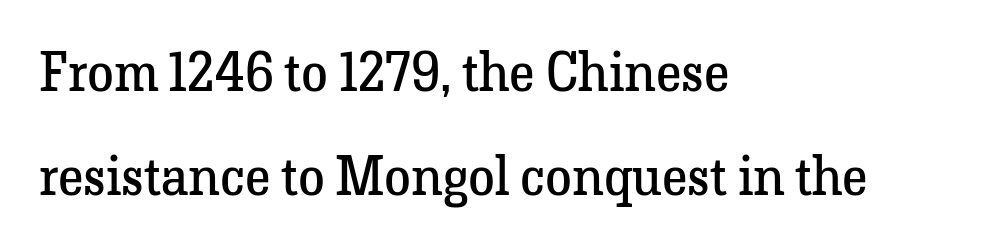
Q: Is the text bold? A: No.
Q: Is the text italic (slanted)? A: No, it is upright.
Q: Is the typeface a serif or a sans-serif typeface? A: Serif.
Q: Is the text underlined? A: No.
Q: How is the paragraph aligned? A: Left-aligned.
Q: Is the spacing between letters normal or unusually wide? A: Normal.
Q: Is the spacing between lines tight, normal or loose? A: Loose.
Q: Width (condensed, normal, or wide)? A: Normal.
Q: Stroke contrast? A: Low.
Q: x-height? A: Medium.
Q: Monospaced? A: No.
